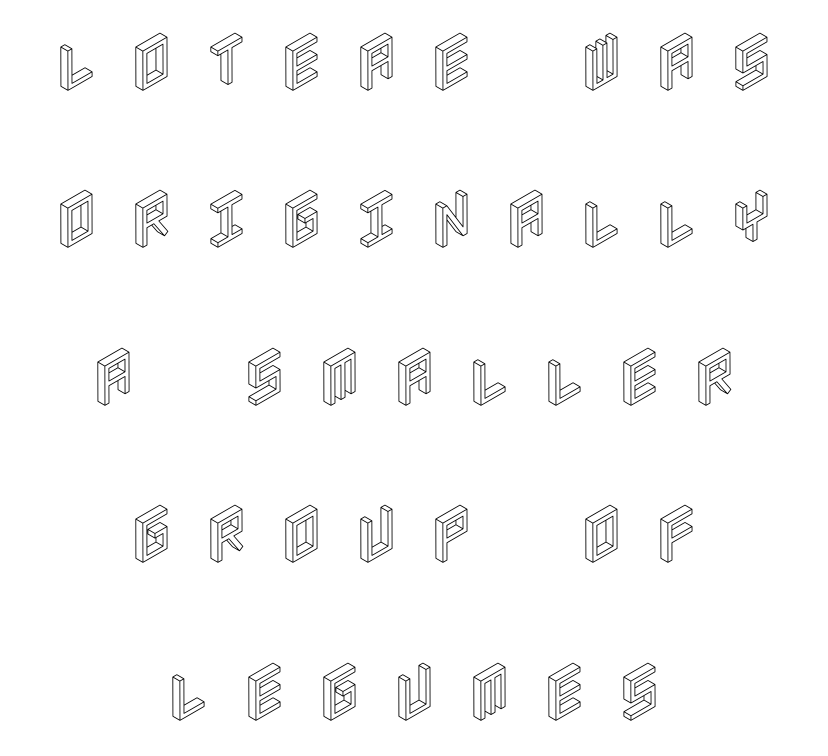
Q: Is the text italic (slanted)? A: No, it is upright.
Q: Is the text underlined? A: No.
Q: How is the paragraph aligned? A: Centered.
Q: Is the spacing between letters normal or unusually wide? A: Unusually wide.
Q: Is the spacing between lines tight, normal or loose? A: Loose.
Q: Width (condensed, normal, or wide)? A: Condensed.
Q: x-height? A: Large.
